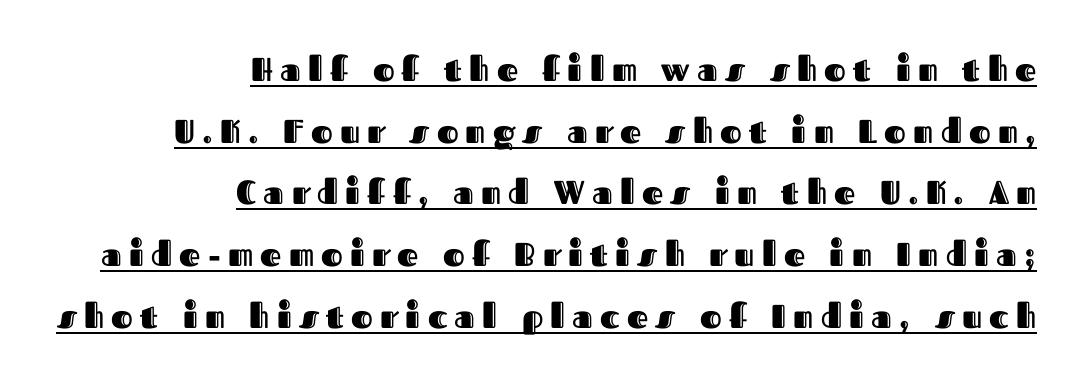
Q: Is the text italic (slanted)? A: No, it is upright.
Q: Is the text underlined? A: Yes.
Q: How is the paragraph aligned? A: Right-aligned.
Q: Is the spacing between letters normal or unusually wide? A: Unusually wide.
Q: Width (condensed, normal, or wide)? A: Normal.
Q: x-height? A: Medium.
Q: Monospaced? A: No.
